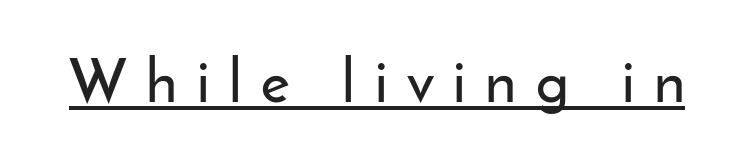
The image shows 61 px sans-serif type, upright; set unusually wide letter spacing (+0.32 em), underlined; low stroke contrast and a small x-height.
